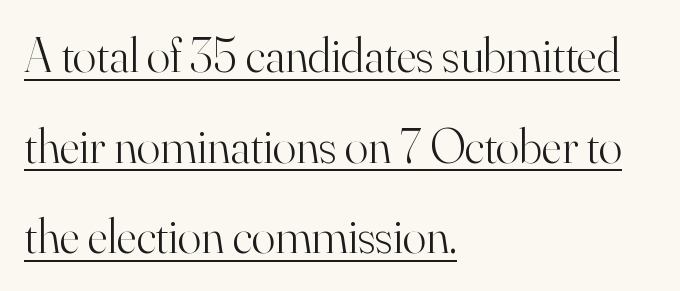
Q: Is the text bold? A: No.
Q: Is the text italic (slanted)? A: No, it is upright.
Q: Is the typeface a serif or a sans-serif typeface? A: Serif.
Q: Is the text underlined? A: Yes.
Q: How is the paragraph aligned? A: Left-aligned.
Q: Is the spacing between letters normal or unusually wide? A: Normal.
Q: Width (condensed, normal, or wide)? A: Normal.
Q: Stroke contrast? A: High.
Q: x-height? A: Small.
Q: Monospaced? A: No.
